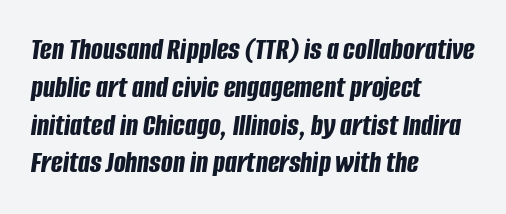
Q: Is the text bold? A: Yes.
Q: Is the text italic (slanted)? A: Yes, it leans right by about 8 degrees.
Q: Is the text underlined? A: No.
Q: How is the paragraph aligned? A: Left-aligned.
Q: Is the spacing between letters normal or unusually wide? A: Normal.
Q: Width (condensed, normal, or wide)? A: Condensed.
Q: Stroke contrast? A: Low.
Q: x-height? A: Large.
Q: Monospaced? A: No.
